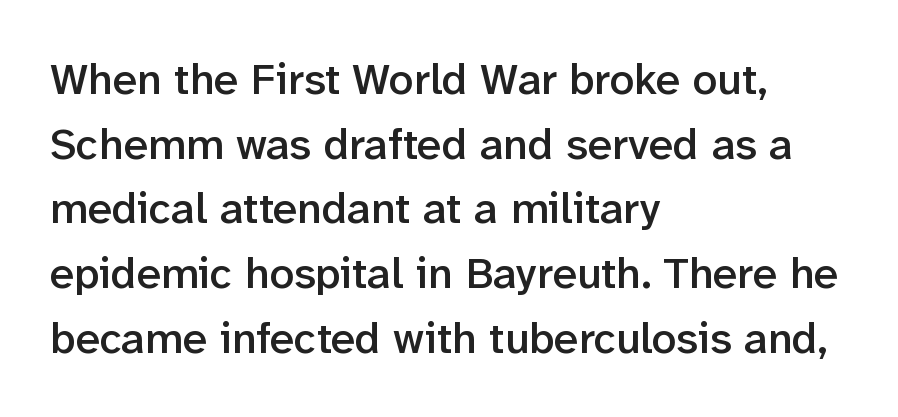
Layout note: lines flush left. Descender tails drop into unmarked territory. Normally led — the rows are evenly, conventionally spaced. Nobody touched the tracking dial on this one. Character widths vary here, with narrow letters taking less room than wide ones. Students, this is semibold: more ink than regular, less than bold.
